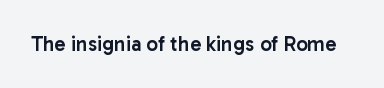
Typesetter's note: demi weight, one step under bold. The specimen omits any rule beneath the text block's lines. Is there any slant? The stems are plumb. Does extra space separate the letters? No, they use regular spacing.
